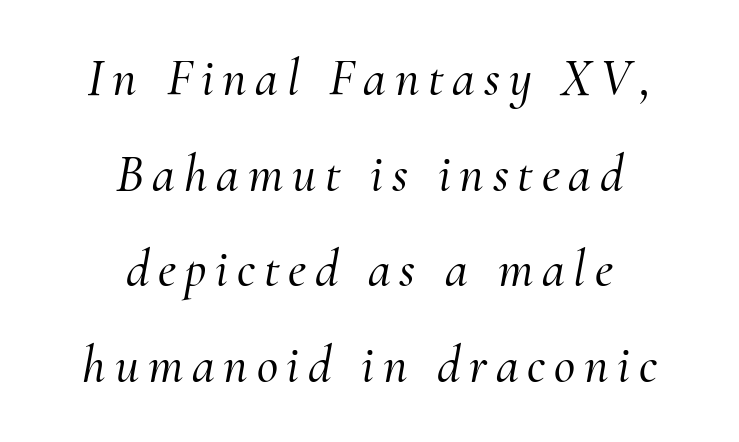
The image shows 52 px serif type, italic (leaning right); set centered, line spacing 1.84x, not underlined; medium stroke contrast and a small x-height.
